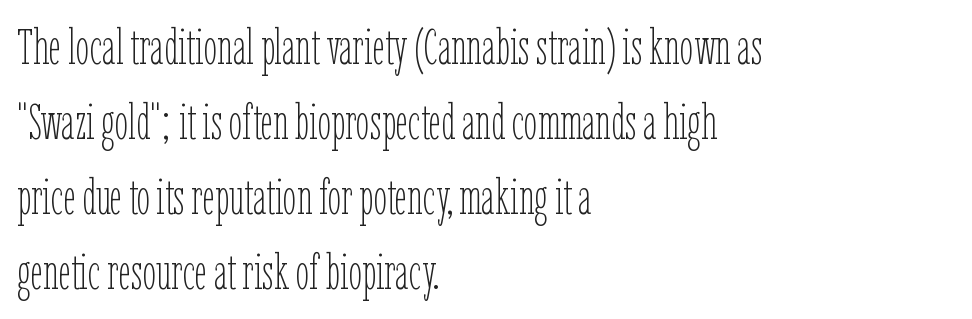
Does the leading feel generous? No, just average. This rendering uses left alignment, leaving the right contour irregular. The passage shown is typed in a proportional face where columns would drift. Stroke mass is kept to a normal reading level or below. Designer's note — italics off, roman on. A clean baseline with only descenders dipping below it.
